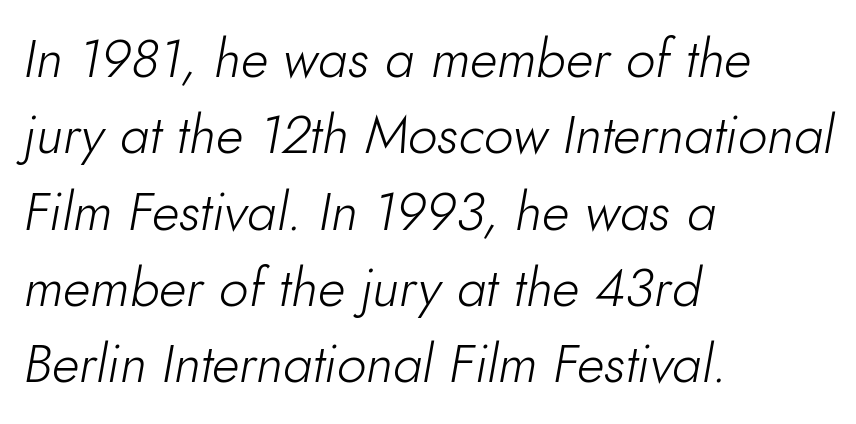
Q: Is the text bold? A: No.
Q: Is the text italic (slanted)? A: Yes, it leans right by about 10 degrees.
Q: Is the text underlined? A: No.
Q: How is the paragraph aligned? A: Left-aligned.
Q: Is the spacing between letters normal or unusually wide? A: Normal.
Q: Is the spacing between lines tight, normal or loose? A: Normal.
Q: Width (condensed, normal, or wide)? A: Normal.
Q: Stroke contrast? A: Low.
Q: x-height? A: Small.
Q: Monospaced? A: No.
